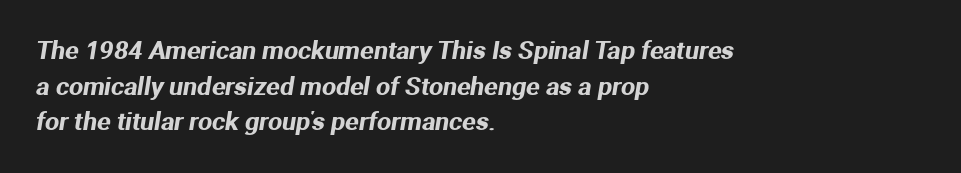
{"underline": "no", "align": "left", "line_spacing": "normal", "line_spacing_ratio": 1.43, "letter_spacing": "normal", "letter_spacing_em": 0.0, "glyph_px": 25}
